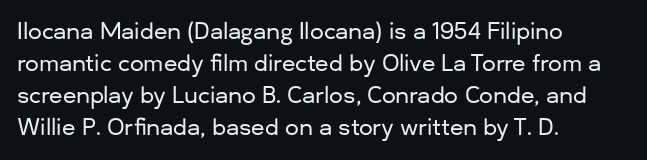
Q: Is the text italic (slanted)? A: No, it is upright.
Q: Is the text underlined? A: No.
Q: How is the paragraph aligned? A: Left-aligned.
Q: Is the spacing between letters normal or unusually wide? A: Normal.
Q: Is the spacing between lines tight, normal or loose? A: Normal.
